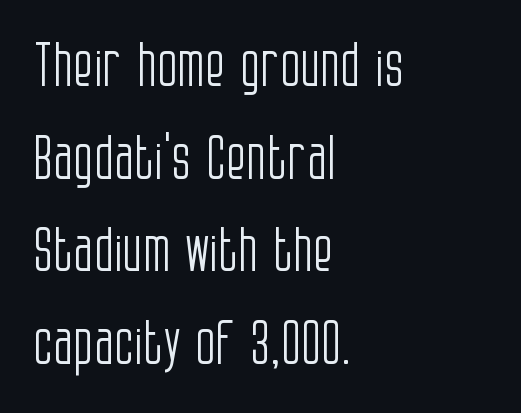
The image shows 59 px light, condensed sans-serif type, upright; set left-aligned, normal line spacing (1.57x), normal letter spacing, not underlined; low stroke contrast and a large x-height.
